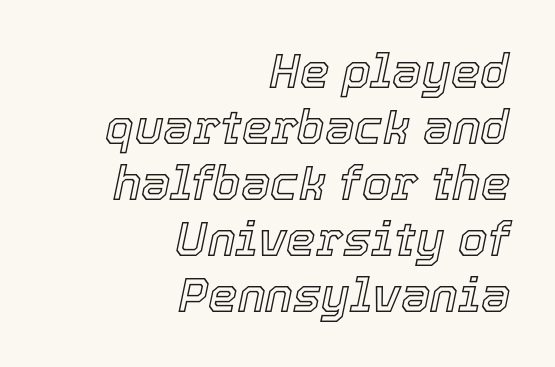
The image shows 47 px text type, italic (leaning right); set right-aligned, line spacing 1.19x, normal letter spacing, not underlined; a medium x-height.
